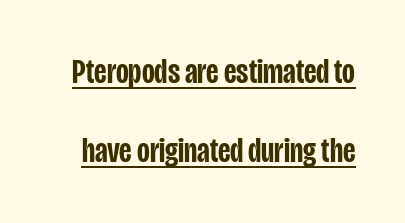
Q: Is the text bold? A: Semi-bold.
Q: Is the text italic (slanted)? A: No, it is upright.
Q: Is the typeface a serif or a sans-serif typeface? A: Sans-serif.
Q: Is the text underlined? A: Yes.
Q: Is the spacing between letters normal or unusually wide? A: Normal.
Q: Is the spacing between lines tight, normal or loose? A: Loose.
Q: Width (condensed, normal, or wide)? A: Condensed.
Q: Stroke contrast? A: Low.
Q: x-height? A: Large.
Q: Monospaced? A: No.
